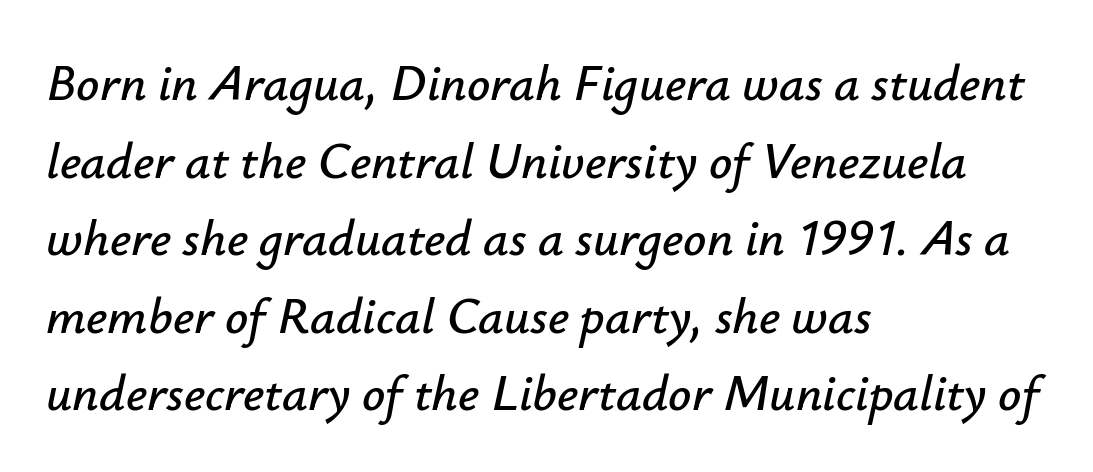
Q: Is the text italic (slanted)? A: Yes, it leans right by about 12 degrees.
Q: Is the text underlined? A: No.
Q: How is the paragraph aligned? A: Left-aligned.
Q: Is the spacing between letters normal or unusually wide? A: Normal.
Q: Is the spacing between lines tight, normal or loose? A: Normal.
Q: Width (condensed, normal, or wide)? A: Normal.
Q: Stroke contrast? A: Low.
Q: x-height? A: Small.
Q: Monospaced? A: No.
